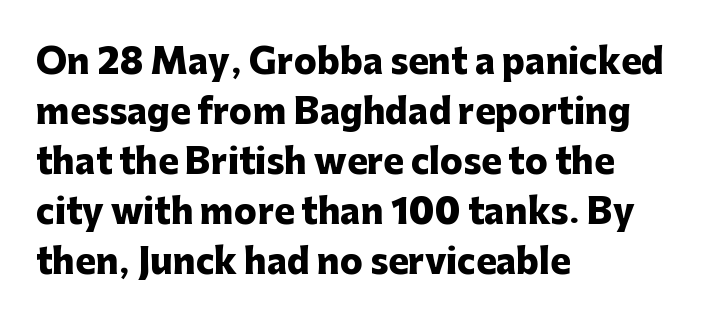
{"serif": "no", "italic": "no", "bold": "yes", "weight": "heavy", "width": "normal", "stroke_contrast": "low", "x_height": "medium", "monospaced": "no", "underline": "no", "align": "left", "line_spacing": "normal", "line_spacing_ratio": 1.47, "letter_spacing": "normal", "letter_spacing_em": 0.0, "glyph_px": 34}
